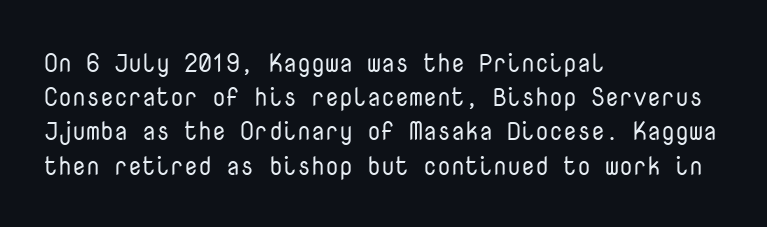
The area under the type is left untouched. A roman cut, with each character standing at attention. Observe the ordinary spacing: letters are neighbours, not strangers. Notice how the passage keeps a crisp vertical edge on the left only.
